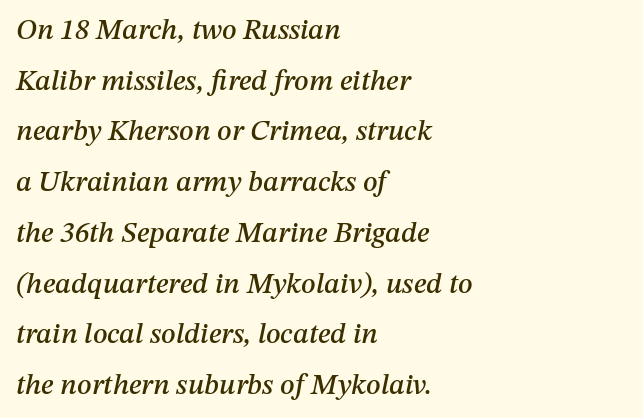
Q: Is the text italic (slanted)? A: Yes, it leans right by about 12 degrees.
Q: Is the text underlined? A: No.
Q: How is the paragraph aligned? A: Left-aligned.
Q: Is the spacing between letters normal or unusually wide? A: Normal.
Q: Width (condensed, normal, or wide)? A: Normal.
Q: Stroke contrast? A: Medium.
Q: x-height? A: Medium.
Q: Monospaced? A: No.
